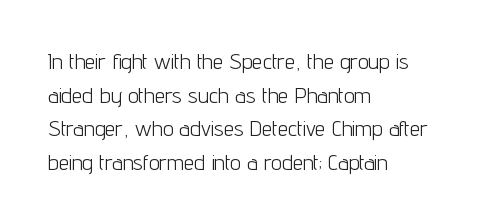
The image shows 21 px text type, upright; set left-aligned, normal line spacing (1.6x), normal letter spacing, not underlined.
